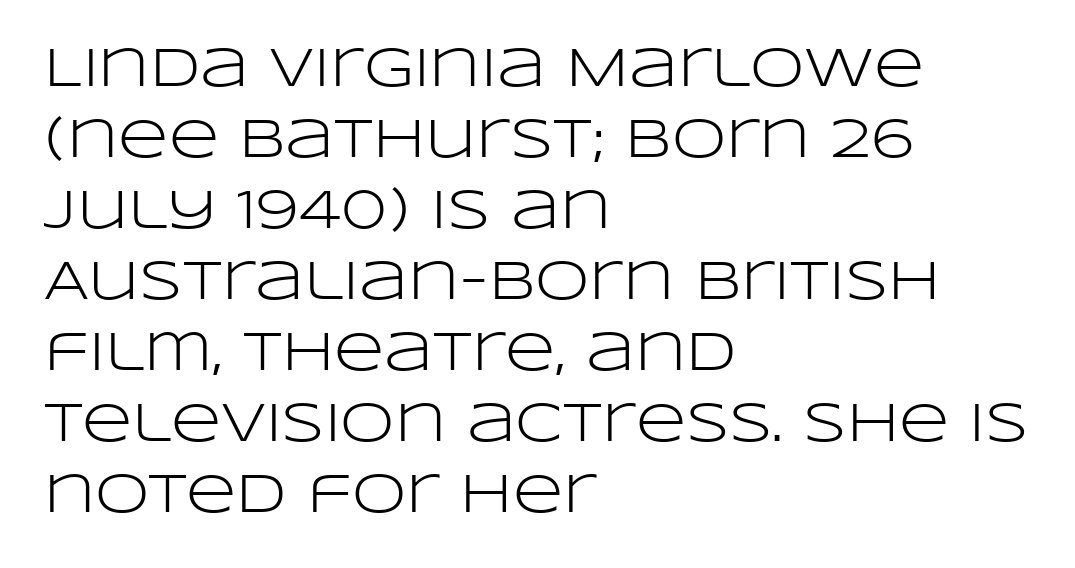
Q: Is the text bold? A: No.
Q: Is the text italic (slanted)? A: No, it is upright.
Q: Is the typeface a serif or a sans-serif typeface? A: Sans-serif.
Q: Is the text underlined? A: No.
Q: How is the paragraph aligned? A: Left-aligned.
Q: Is the spacing between letters normal or unusually wide? A: Normal.
Q: Is the spacing between lines tight, normal or loose? A: Normal.
Q: Width (condensed, normal, or wide)? A: Wide.
Q: Stroke contrast? A: Low.
Q: x-height? A: Large.
Q: Monospaced? A: No.
